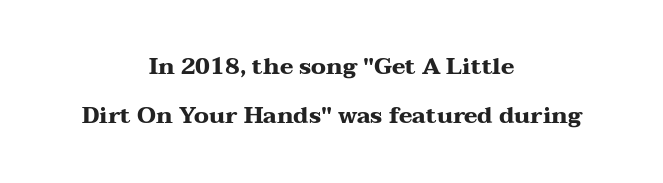
The image shows 23 px bold type, upright; set centered, loose line spacing (2.13x), normal letter spacing, not underlined.
